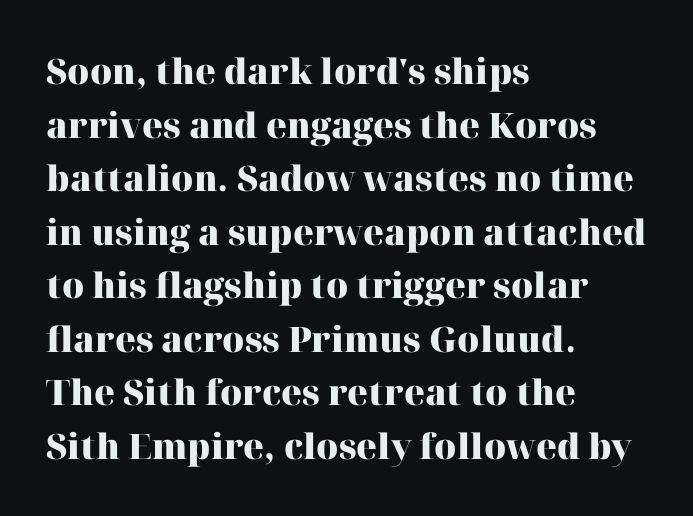
The line texture is even and compact thanks to regular tracking. Is the block centered? No — it sits flush against the left margin. Ordinary non-slanted type is in use. This is heavy type, rendered in bold. The typeface chosen for these lines features serifs. You could not count columns in this text — the font is proportionally spaced.
